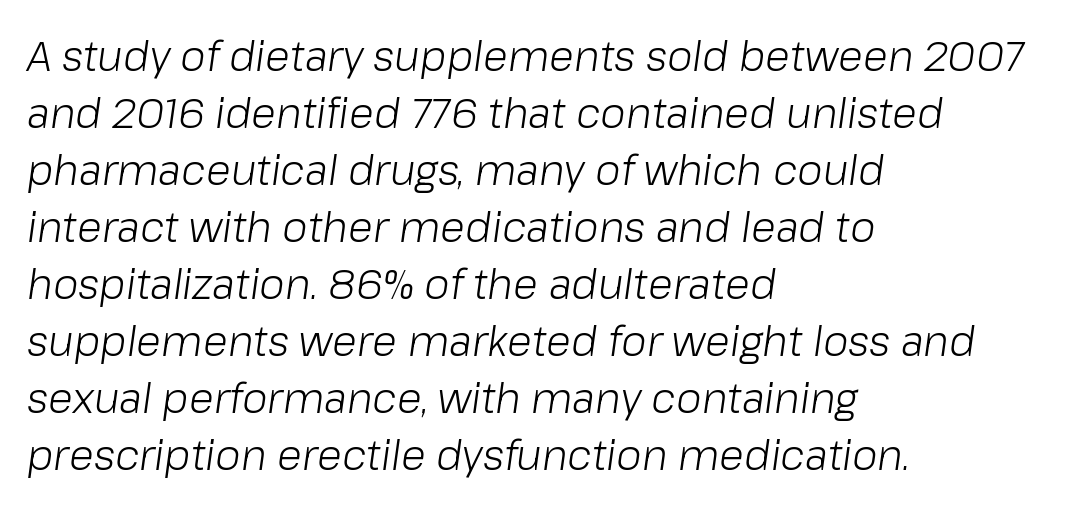
Q: Is the text bold? A: No.
Q: Is the text italic (slanted)? A: Yes, it leans right by about 8 degrees.
Q: Is the text underlined? A: No.
Q: How is the paragraph aligned? A: Left-aligned.
Q: Is the spacing between letters normal or unusually wide? A: Normal.
Q: Is the spacing between lines tight, normal or loose? A: Normal.
Q: Width (condensed, normal, or wide)? A: Normal.
Q: Stroke contrast? A: Low.
Q: x-height? A: Medium.
Q: Monospaced? A: No.
